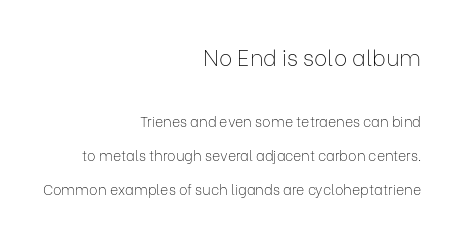
Q: Is the text bold? A: No.
Q: Is the text italic (slanted)? A: No, it is upright.
Q: Is the text underlined? A: No.
Q: How is the paragraph aligned? A: Right-aligned.
Q: Is the spacing between letters normal or unusually wide? A: Normal.
Q: Is the spacing between lines tight, normal or loose? A: Loose.
Q: Which block of text is set in a larger size, the first (top) or the second (bottom)? A: The first (top) one.
